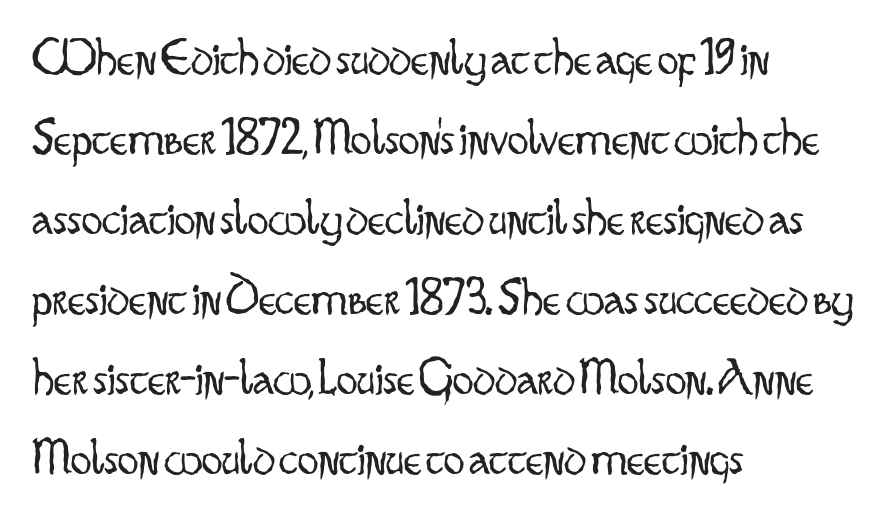
The image shows 52 px light, condensed sans-serif type, upright; set left-aligned, normal line spacing (1.54x), normal letter spacing, not underlined; low stroke contrast and a small x-height.
